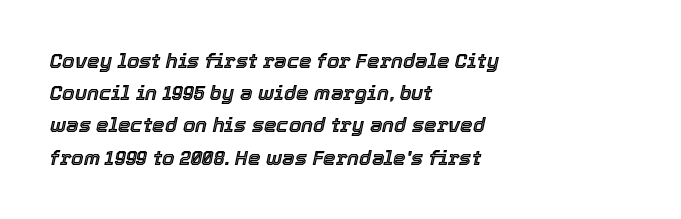
The baseline area is clear. The typesetter chose a ragged-right arrangement here. There is no visible air inserted between adjacent glyphs. Every character sits at an angle, as italics do. The vertical gap from one line to the next is medium.
